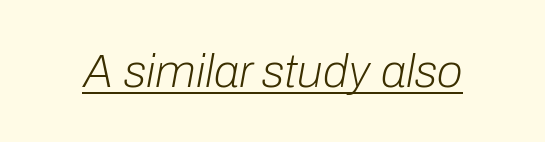
Inter-character spacing is left at the font's built-in metrics. You could not count columns in this text — the font is proportionally spaced. Each stroke keeps to a modest, everyday thickness or less. The specimen reads as italic at a glance. Has an underline been added? It has.
